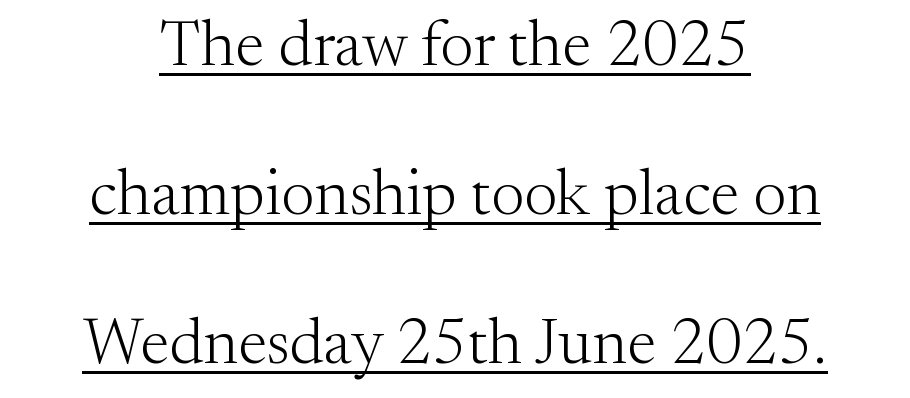
{"serif": "yes", "italic": "no", "bold": "no", "weight": "light", "width": "normal", "stroke_contrast": "medium", "x_height": "small", "monospaced": "no", "underline": "yes", "align": "center", "line_spacing": "loose", "line_spacing_ratio": 2.29, "letter_spacing": "normal", "letter_spacing_em": 0.0, "glyph_px": 65}
